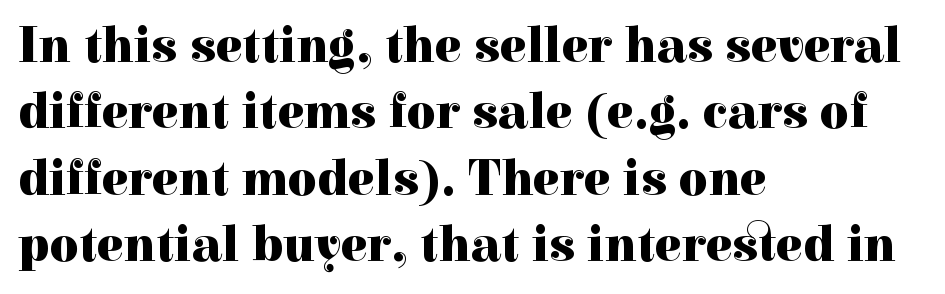
Honestly, the letter spacing is just normal — you wouldn't notice it. Leftover space on each line is placed entirely after the last word. This is the regular roman posture of the typeface. The letters advance in unequal steps, a hallmark of proportional type.
